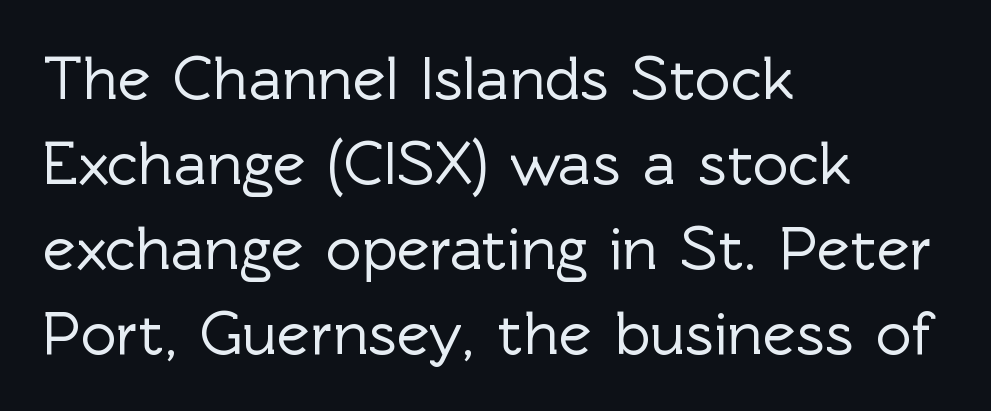
The lines in this sample share a left origin and differ only in where they stop. The strip under each line holds only bare page. Note: no serifs on the glyphs. The letters advance in unequal steps, a hallmark of proportional type.
